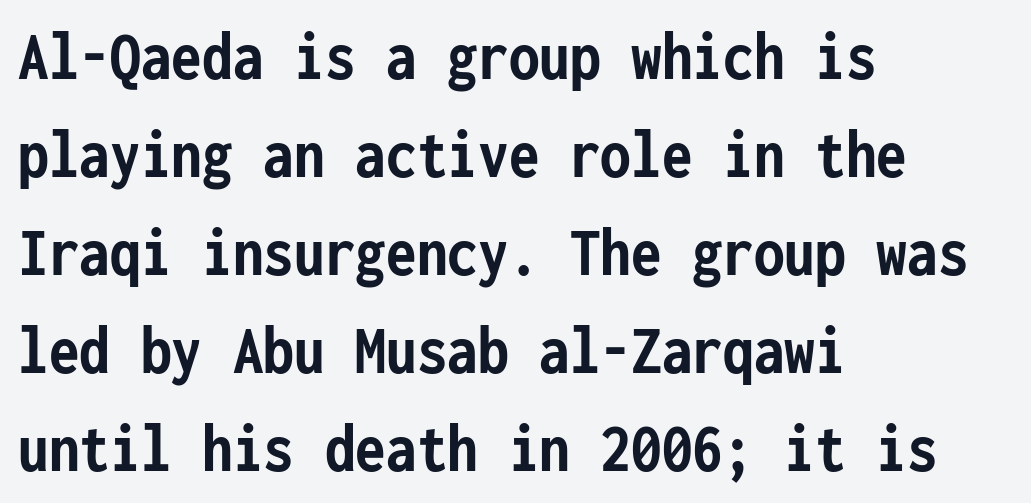
Q: Is the text bold? A: Yes.
Q: Is the text italic (slanted)? A: No, it is upright.
Q: Is the typeface a serif or a sans-serif typeface? A: Sans-serif.
Q: Is the text underlined? A: No.
Q: How is the paragraph aligned? A: Left-aligned.
Q: Is the spacing between letters normal or unusually wide? A: Normal.
Q: Is the spacing between lines tight, normal or loose? A: Normal.
Q: Width (condensed, normal, or wide)? A: Condensed.
Q: Stroke contrast? A: Low.
Q: x-height? A: Medium.
Q: Monospaced? A: Yes.
